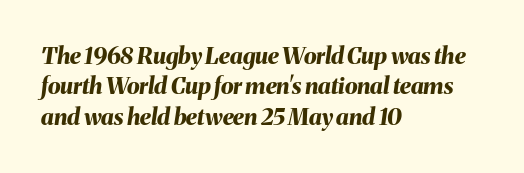
The image shows 23 px bold type, italic (leaning right); set left-aligned, normal line spacing (1.32x), normal letter spacing, not underlined.
